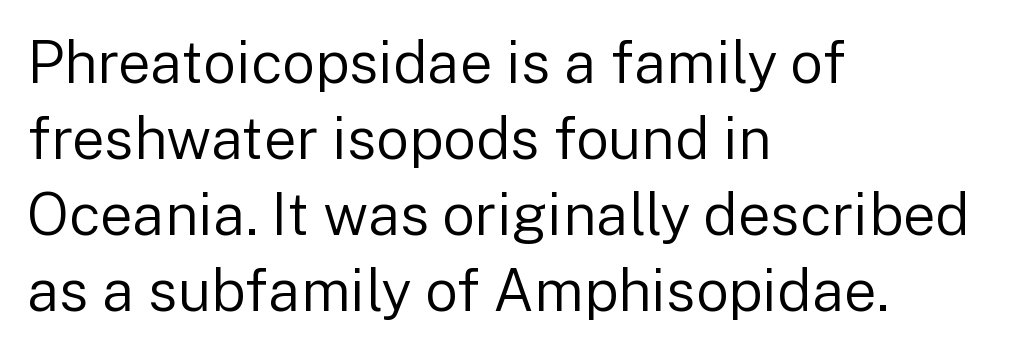
The face looks like a standard text weight, possibly lighter. How would I describe the line gaps? Plain and ordinary. Note: no serifs on the glyphs. The letters advance in unequal steps, a hallmark of proportional type.
